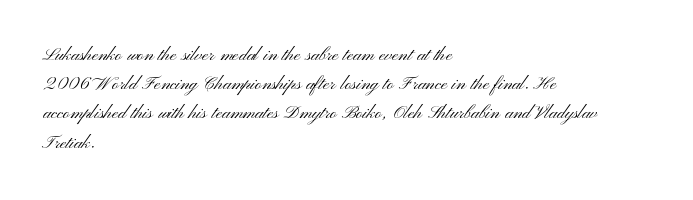
{"bold": "no", "underline": "no", "align": "left", "line_spacing": "normal", "line_spacing_ratio": 1.27, "letter_spacing": "normal", "letter_spacing_em": 0.0, "glyph_px": 23}
